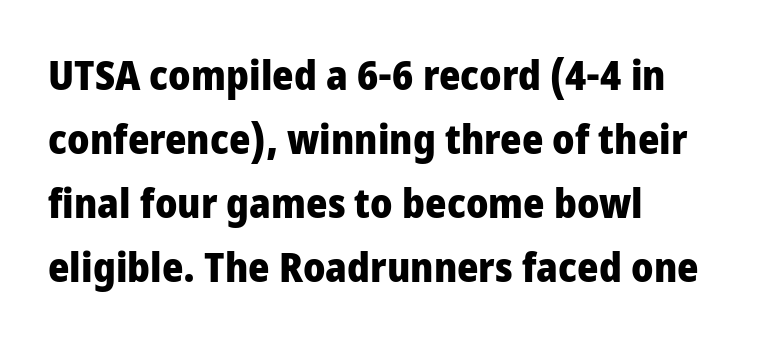
Q: Is the text bold? A: Yes.
Q: Is the text italic (slanted)? A: No, it is upright.
Q: Is the typeface a serif or a sans-serif typeface? A: Sans-serif.
Q: Is the text underlined? A: No.
Q: How is the paragraph aligned? A: Left-aligned.
Q: Is the spacing between letters normal or unusually wide? A: Normal.
Q: Is the spacing between lines tight, normal or loose? A: Normal.
Q: Width (condensed, normal, or wide)? A: Condensed.
Q: Stroke contrast? A: Low.
Q: x-height? A: Large.
Q: Monospaced? A: No.
